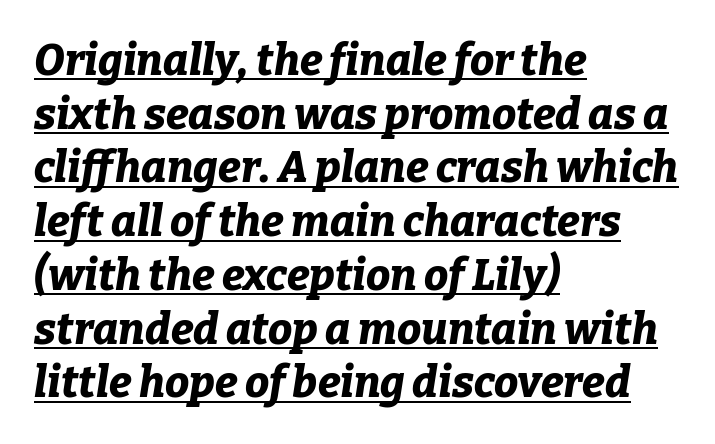
The image shows 43 px bold type, italic (leaning right); set left-aligned, normal line spacing (1.25x), normal letter spacing, underlined; low stroke contrast and a medium x-height.
